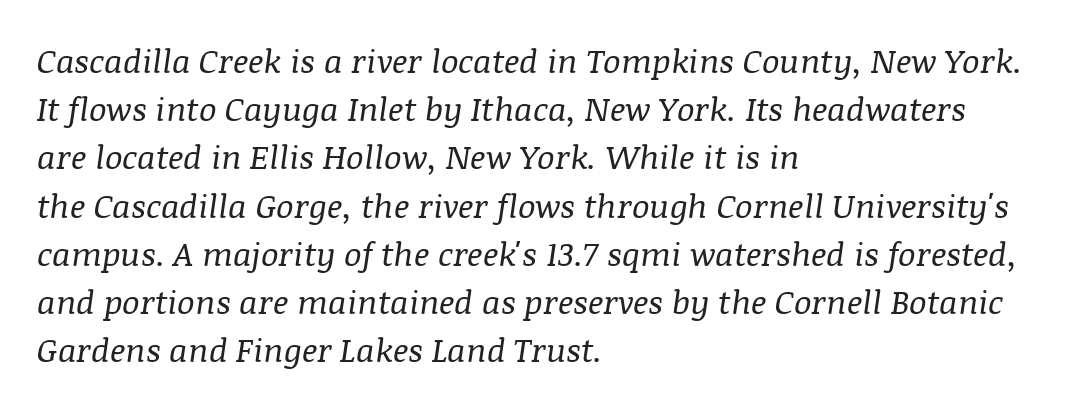
Posture: slanted. Alignment: flush left. Nobody touched the tracking dial on this one. The passage shown is not underscored anywhere. These lines are rendered in a variable-pitch font. Stroke terminals: seriffed.
